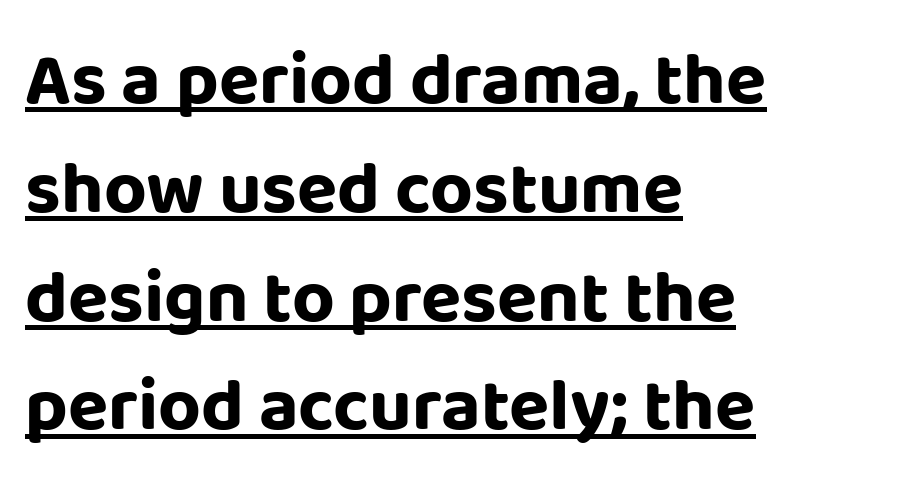
The typesetting leans heavy: a genuine bold. The designer left line spacing at the default. Unlike a traditional serif, this face leaves its strokes unadorned. Italic: no, the glyphs are upright roman. The setting favours the left margin, as ordinary paragraphs usually do. Do the characters align in a grid? No, the font is proportional.
